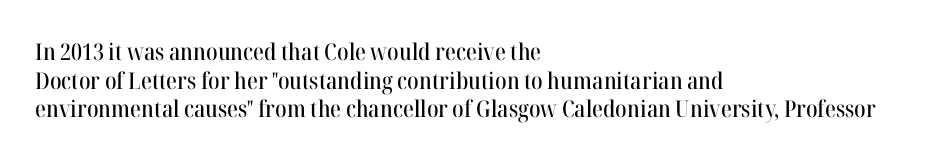
{"italic": "no", "underline": "no", "align": "left", "line_spacing": "normal", "line_spacing_ratio": 1.25, "letter_spacing": "normal", "letter_spacing_em": 0.0, "glyph_px": 23}
